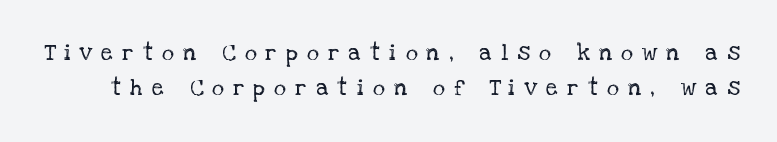
Q: Is the text bold? A: No.
Q: Is the text italic (slanted)? A: No, it is upright.
Q: Is the text underlined? A: No.
Q: Is the spacing between letters normal or unusually wide? A: Unusually wide.
Q: Is the spacing between lines tight, normal or loose? A: Normal.
